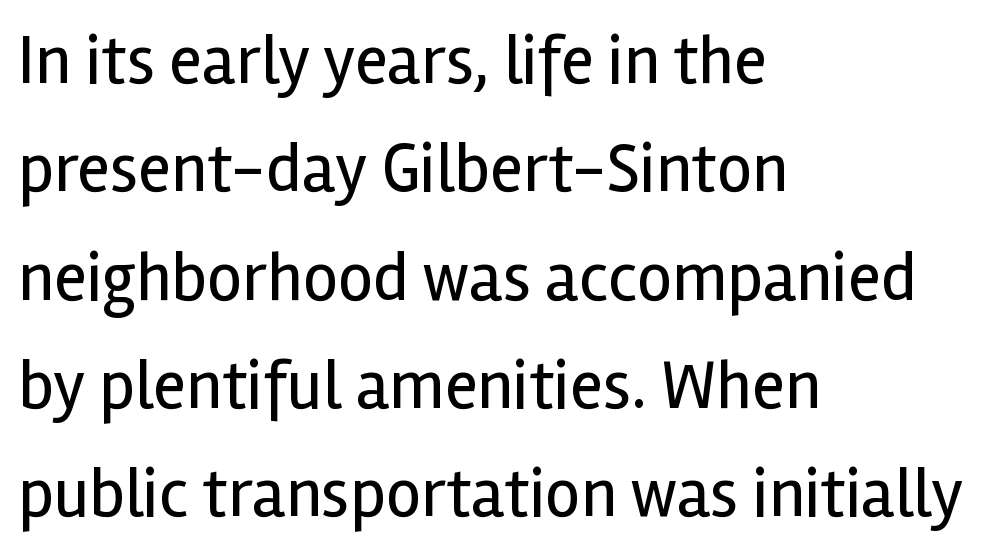
Weight: in the light-to-regular range. Is this a fixed-width face? No — the glyphs have proportional, varying widths. Unmarked baselines from the first word to the last. Every stem runs plumb, perpendicular to the baseline. The setting favours the left margin, as ordinary paragraphs usually do.
